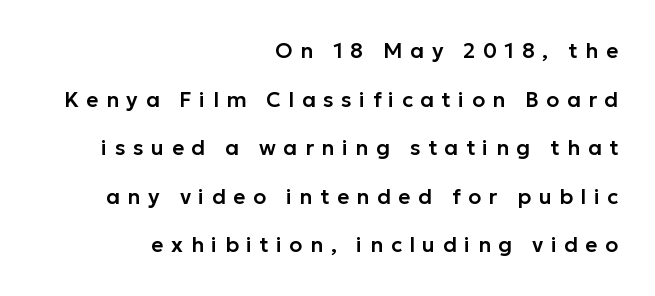
{"italic": "no", "underline": "no", "align": "right", "line_spacing": "loose", "line_spacing_ratio": 2.31, "letter_spacing": "wide", "letter_spacing_em": 0.36, "glyph_px": 21}
